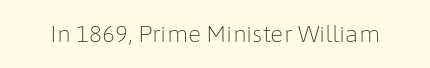
Q: Is the text bold? A: No.
Q: Is the text italic (slanted)? A: No, it is upright.
Q: Is the text underlined? A: No.
Q: Is the spacing between letters normal or unusually wide? A: Normal.
